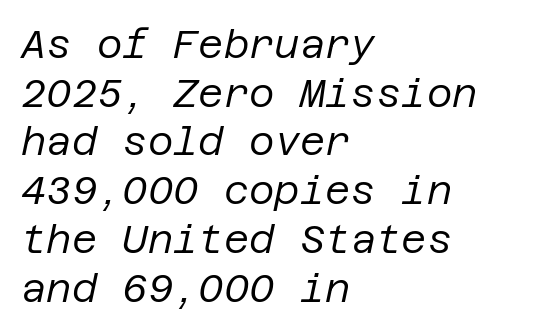
{"italic": "yes", "lean": "right", "slant_degrees": 12, "bold": "no", "weight": "regular", "width": "normal", "stroke_contrast": "low", "x_height": "large", "underline": "no", "align": "left", "line_spacing": "normal", "line_spacing_ratio": 1.25, "letter_spacing": "normal", "letter_spacing_em": 0.0, "glyph_px": 39}
